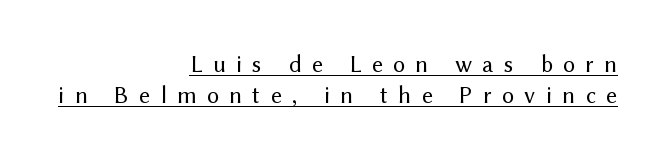
Q: Is the text bold? A: No.
Q: Is the text italic (slanted)? A: No, it is upright.
Q: Is the text underlined? A: Yes.
Q: How is the paragraph aligned? A: Right-aligned.
Q: Is the spacing between letters normal or unusually wide? A: Unusually wide.
Q: Is the spacing between lines tight, normal or loose? A: Normal.
